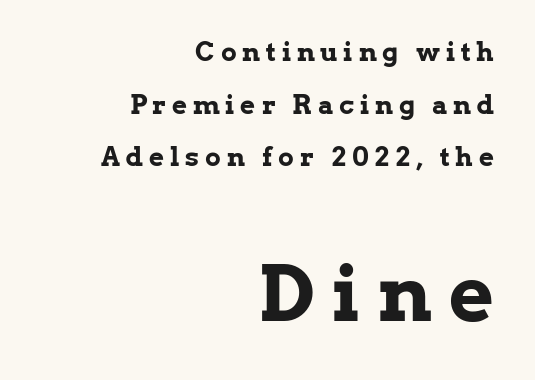
Q: Is the text bold? A: Yes.
Q: Is the text italic (slanted)? A: No, it is upright.
Q: Is the typeface a serif or a sans-serif typeface? A: Serif.
Q: Is the text underlined? A: No.
Q: How is the paragraph aligned? A: Right-aligned.
Q: Is the spacing between letters normal or unusually wide? A: Unusually wide.
Q: Is the spacing between lines tight, normal or loose? A: Loose.
Q: Which block of text is set in a larger size, the first (top) or the second (bottom)? A: The second (bottom) one.
Q: Width (condensed, normal, or wide)? A: Normal.
Q: Stroke contrast? A: Low.
Q: x-height? A: Medium.
Q: Monospaced? A: No.
